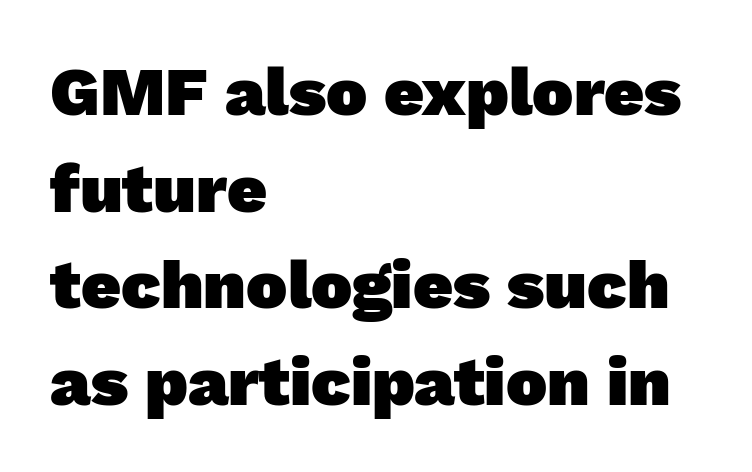
The image shows 69 px heavy sans-serif type; set left-aligned, normal line spacing (1.4x), normal letter spacing, not underlined; low stroke contrast and a medium x-height.
